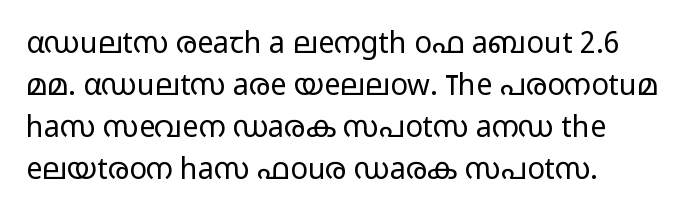
The image shows 29 px light, wide sans-serif type, upright; set left-aligned, normal line spacing (1.45x), normal letter spacing, not underlined; low stroke contrast and a medium x-height.
